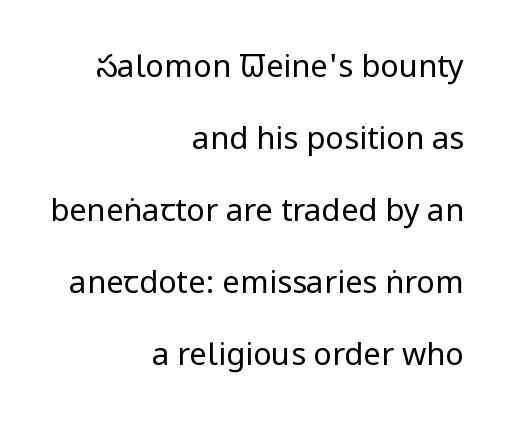
{"serif": "no", "italic": "no", "bold": "no", "weight": "regular", "width": "condensed", "stroke_contrast": "low", "x_height": "large", "monospaced": "no", "underline": "no", "align": "right", "line_spacing": "loose", "line_spacing_ratio": 2.32, "letter_spacing": "normal", "letter_spacing_em": 0.0, "glyph_px": 31}
